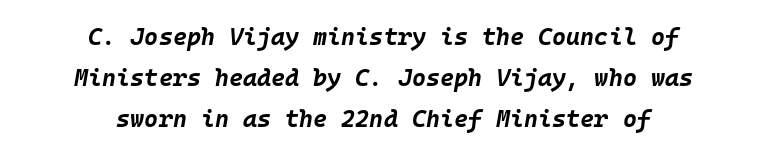
{"italic": "yes", "lean": "right", "slant_degrees": 10, "bold": "yes", "underline": "no", "align": "center", "line_spacing": "normal", "line_spacing_ratio": 1.7, "letter_spacing": "normal", "letter_spacing_em": 0.0, "glyph_px": 24}
